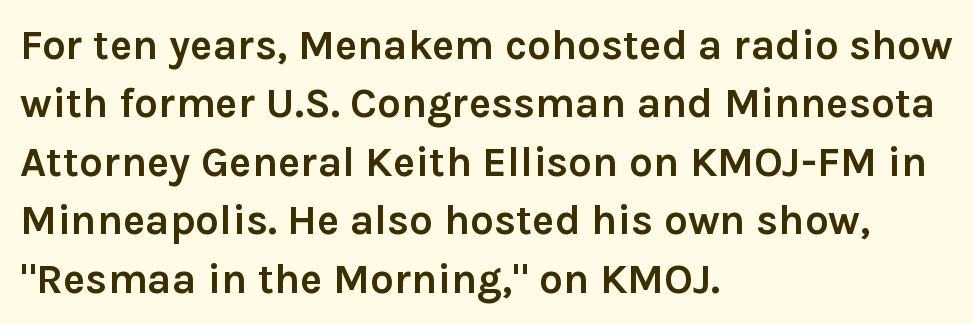
{"serif": "no", "italic": "no", "bold": "yes", "weight": "semibold", "width": "normal", "stroke_contrast": "low", "x_height": "medium", "monospaced": "no", "underline": "no", "align": "left", "line_spacing": "normal", "line_spacing_ratio": 1.39, "letter_spacing": "normal", "letter_spacing_em": 0.0, "glyph_px": 42}
